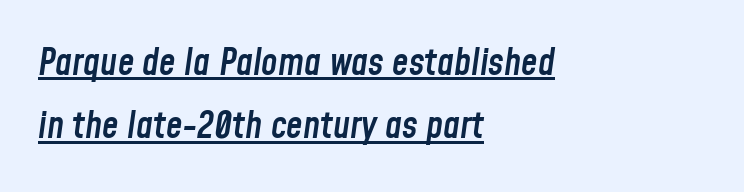
Q: Is the text bold? A: Semi-bold.
Q: Is the text italic (slanted)? A: Yes, it leans right by about 8 degrees.
Q: Is the text underlined? A: Yes.
Q: How is the paragraph aligned? A: Left-aligned.
Q: Is the spacing between letters normal or unusually wide? A: Normal.
Q: Width (condensed, normal, or wide)? A: Condensed.
Q: Stroke contrast? A: Low.
Q: x-height? A: Medium.
Q: Monospaced? A: No.
